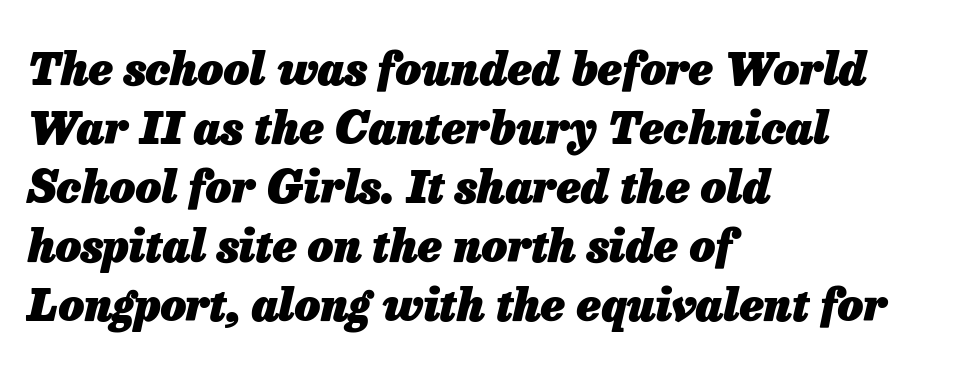
Q: Is the text bold? A: Yes.
Q: Is the text italic (slanted)? A: Yes, it leans right by about 13 degrees.
Q: Is the text underlined? A: No.
Q: How is the paragraph aligned? A: Left-aligned.
Q: Is the spacing between letters normal or unusually wide? A: Normal.
Q: Is the spacing between lines tight, normal or loose? A: Normal.
Q: Width (condensed, normal, or wide)? A: Normal.
Q: Stroke contrast? A: Low.
Q: x-height? A: Medium.
Q: Monospaced? A: No.
